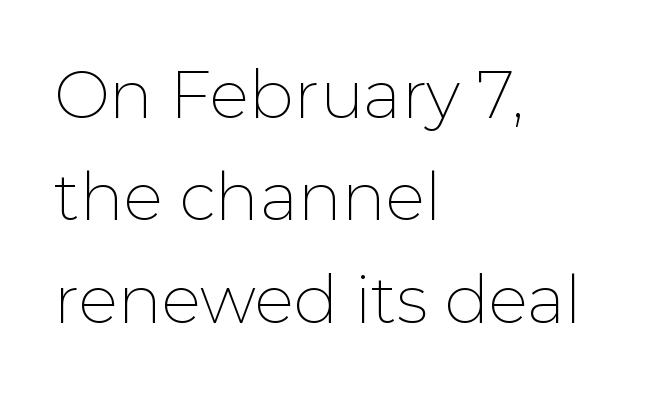
In terms of letterspacing, this is plain default setting. This reads as an unemphasized weight, regular at the heaviest. This sample has the flowing, uneven cadence of proportional lettering. Quick note: interline space is typical.
